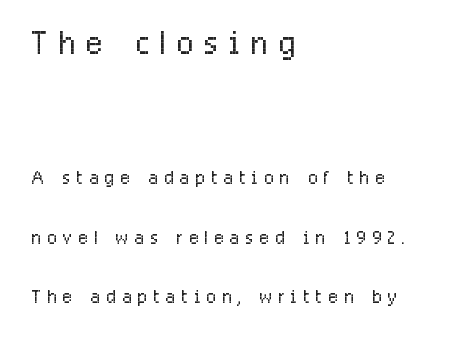
Q: Is the text bold? A: No.
Q: Is the text italic (slanted)? A: No, it is upright.
Q: Is the typeface a serif or a sans-serif typeface? A: Sans-serif.
Q: Is the text underlined? A: No.
Q: How is the paragraph aligned? A: Left-aligned.
Q: Is the spacing between letters normal or unusually wide? A: Unusually wide.
Q: Is the spacing between lines tight, normal or loose? A: Loose.
Q: Which block of text is set in a larger size, the first (top) or the second (bottom)? A: The first (top) one.
Q: Width (condensed, normal, or wide)? A: Condensed.
Q: Stroke contrast? A: Low.
Q: x-height? A: Medium.
Q: Monospaced? A: No.
